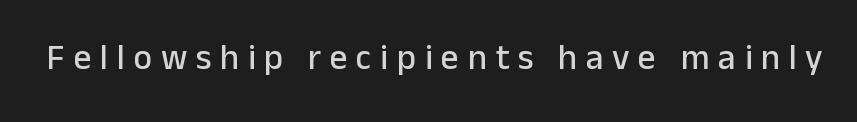
Q: Is the text italic (slanted)? A: No, it is upright.
Q: Is the typeface a serif or a sans-serif typeface? A: Sans-serif.
Q: Is the text underlined? A: No.
Q: Is the spacing between letters normal or unusually wide? A: Unusually wide.
Q: Width (condensed, normal, or wide)? A: Normal.
Q: Stroke contrast? A: Low.
Q: x-height? A: Medium.
Q: Monospaced? A: No.
